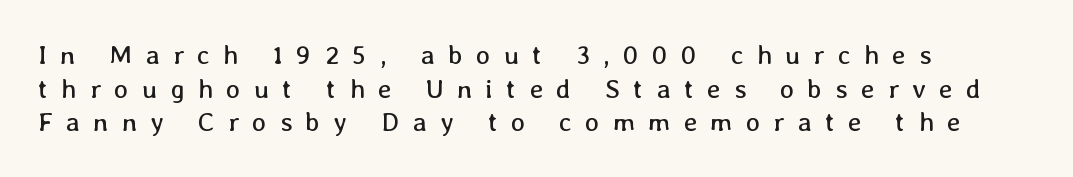
This sample uses an upright cut, with every glyph sitting square on the baseline. This block has exactly the height ordinary leading produces. Stems and bowls with no extra thickness — not bold. The horizontal fit of the characters is loose and conspicuously gappy. Each line starts at the same left margin while the right side varies.
